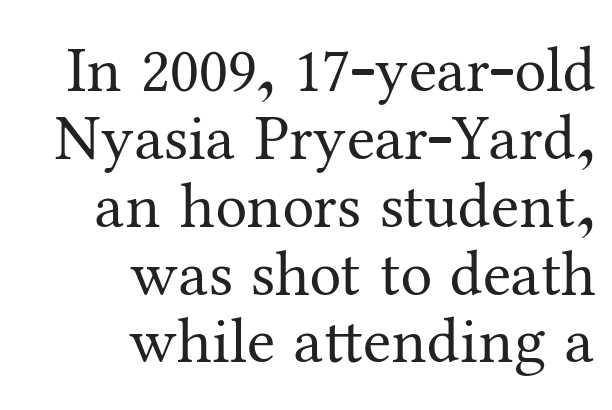
{"serif": "yes", "italic": "no", "bold": "no", "weight": "regular", "width": "normal", "stroke_contrast": "medium", "x_height": "medium", "monospaced": "no", "underline": "no", "align": "right", "line_spacing": "tight", "line_spacing_ratio": 1.06, "letter_spacing": "normal", "letter_spacing_em": 0.0, "glyph_px": 64}
